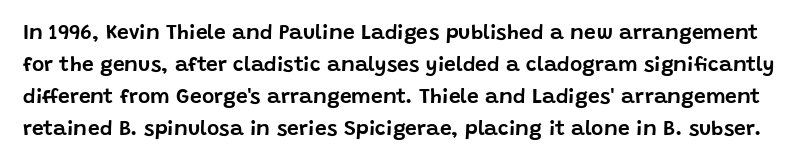
Style check: upright. The letters sit at their default tracking, neither squeezed nor spread. Glance below the letters and you will spot only blank space. If you measured baseline to baseline, you'd find a middling distance.
